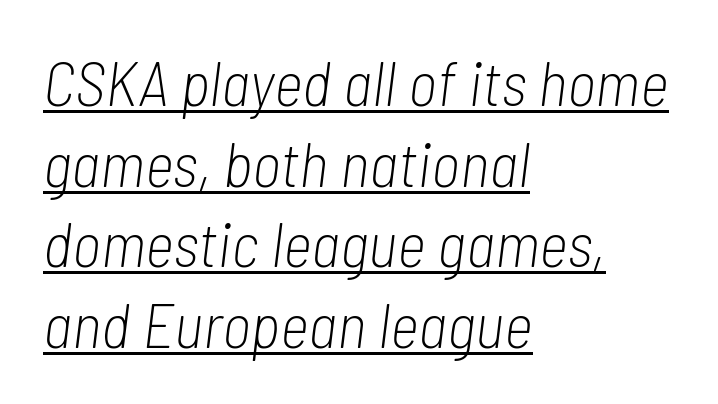
{"italic": "yes", "lean": "right", "slant_degrees": 7, "bold": "no", "weight": "light", "width": "condensed", "stroke_contrast": "low", "x_height": "medium", "monospaced": "no", "underline": "yes", "align": "left", "line_spacing": "normal", "line_spacing_ratio": 1.28, "letter_spacing": "normal", "letter_spacing_em": 0.0, "glyph_px": 63}
